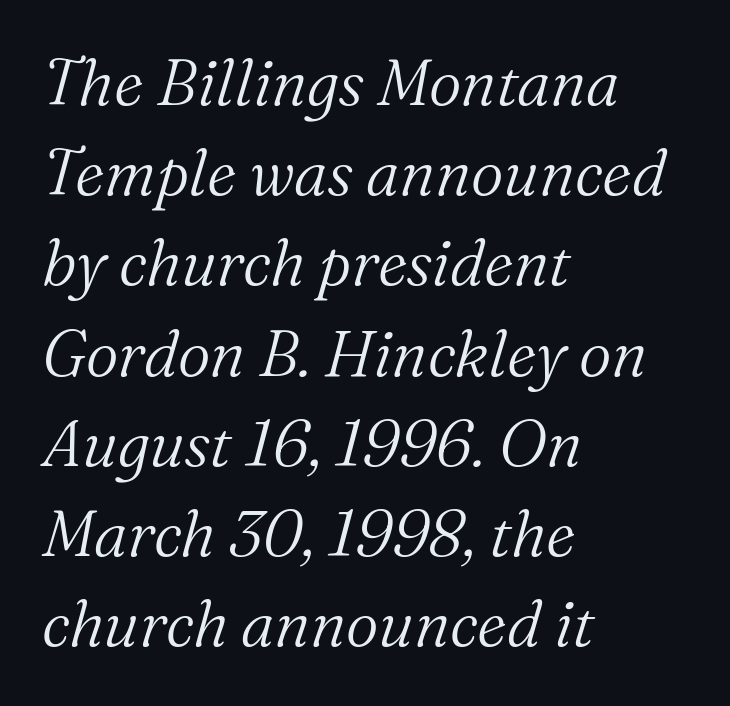
{"serif": "yes", "italic": "yes", "lean": "right", "slant_degrees": 16, "bold": "no", "weight": "light", "width": "normal", "stroke_contrast": "medium", "x_height": "medium", "monospaced": "no", "underline": "no", "align": "left", "line_spacing": "normal", "line_spacing_ratio": 1.41, "letter_spacing": "normal", "letter_spacing_em": 0.0, "glyph_px": 64}
